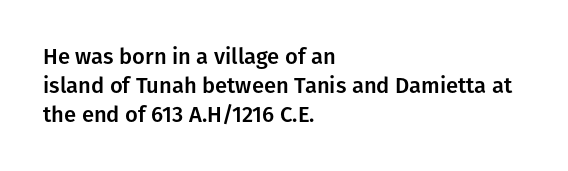
{"italic": "no", "underline": "no", "align": "left", "line_spacing": "normal", "line_spacing_ratio": 1.31, "letter_spacing": "normal", "letter_spacing_em": 0.0, "glyph_px": 22}
